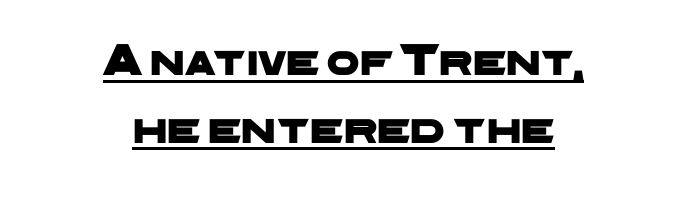
A typesetter would call this proportional, since set widths differ per character. Reading down the column, the eye jumps a familiar distance to each next line. Every word sits above its own underline. The text block is weighted toward neither margin, spreading evenly from the middle. The typeface chosen for these lines omits serifs. Observe the ordinary spacing: letters are neighbours, not strangers.
